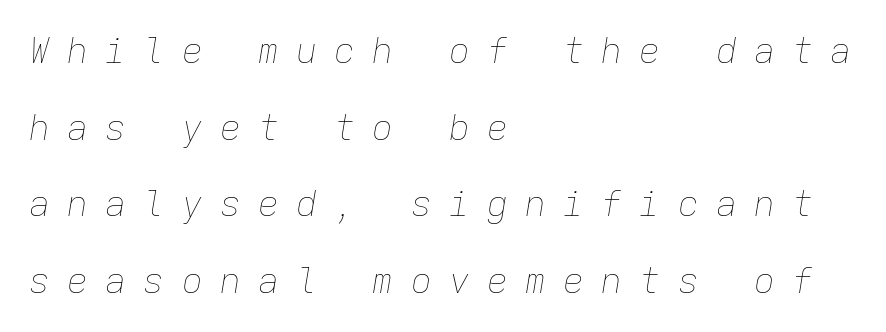
{"italic": "yes", "lean": "right", "slant_degrees": 9, "bold": "no", "weight": "thin", "width": "normal", "stroke_contrast": "low", "x_height": "medium", "monospaced": "yes", "underline": "no", "align": "left", "line_spacing": "loose", "line_spacing_ratio": 2.19, "letter_spacing": "wide", "letter_spacing_em": 0.49, "glyph_px": 35}
